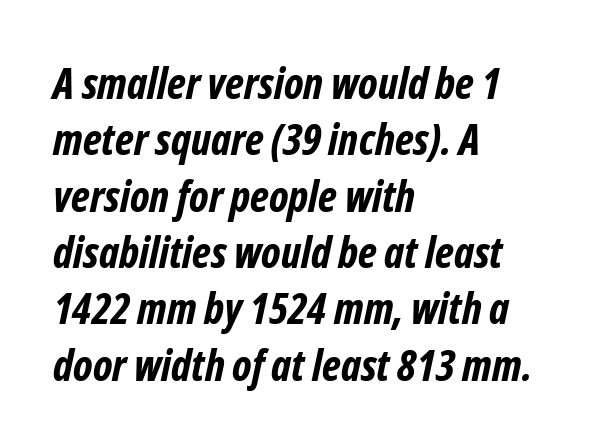
The image shows 43 px bold, condensed sans-serif type; set left-aligned, normal line spacing (1.31x), normal letter spacing, not underlined; low stroke contrast and a medium x-height.
